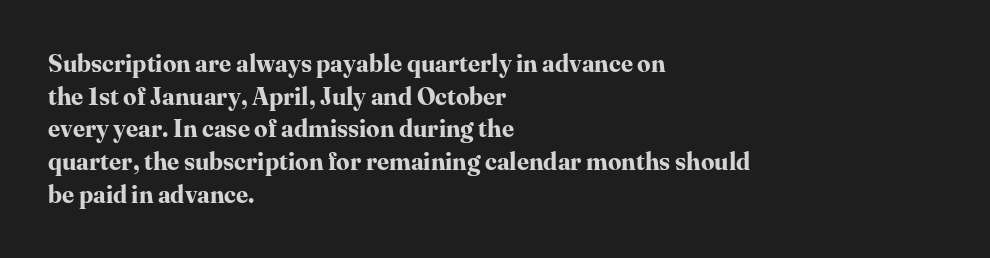
{"italic": "no", "bold": "yes", "underline": "no", "align": "left", "line_spacing": "normal", "line_spacing_ratio": 1.36, "letter_spacing": "normal", "letter_spacing_em": 0.0, "glyph_px": 24}
